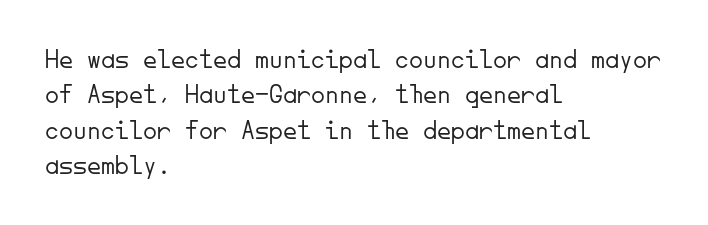
{"serif": "no", "italic": "no", "bold": "no", "weight": "light", "width": "normal", "stroke_contrast": "low", "x_height": "small", "monospaced": "yes", "underline": "no", "align": "left", "line_spacing": "normal", "line_spacing_ratio": 1.26, "letter_spacing": "normal", "letter_spacing_em": 0.0, "glyph_px": 28}
